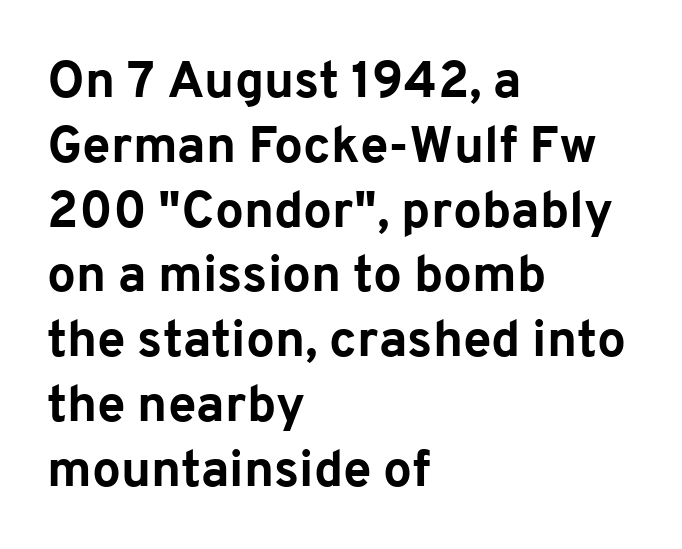
{"serif": "no", "italic": "no", "bold": "yes", "weight": "bold", "width": "normal", "stroke_contrast": "low", "x_height": "medium", "monospaced": "no", "underline": "no", "align": "left", "line_spacing": "normal", "line_spacing_ratio": 1.27, "letter_spacing": "normal", "letter_spacing_em": 0.0, "glyph_px": 51}
